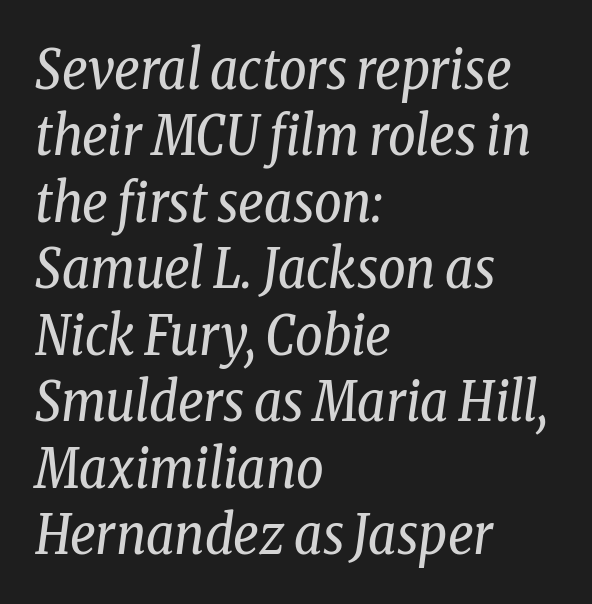
Q: Is the text bold? A: No.
Q: Is the text italic (slanted)? A: Yes, it leans right by about 8 degrees.
Q: Is the typeface a serif or a sans-serif typeface? A: Serif.
Q: Is the text underlined? A: No.
Q: How is the paragraph aligned? A: Left-aligned.
Q: Is the spacing between letters normal or unusually wide? A: Normal.
Q: Width (condensed, normal, or wide)? A: Condensed.
Q: Stroke contrast? A: Low.
Q: x-height? A: Medium.
Q: Monospaced? A: No.
